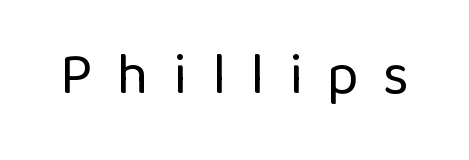
Stroke mass is kept to a normal reading level or below. Think of a printed novel: that variable character pitch is what you see here. This is roman type, the default non-slanted kind. Letter spacing: wide. Observe the absence of serifs on each vertical stroke in this sample. Descenders are the only things crossing below the line.
